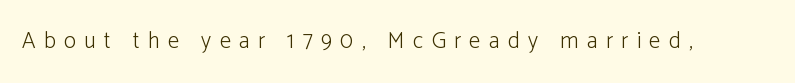
{"italic": "no", "bold": "no", "underline": "no", "letter_spacing": "wide", "letter_spacing_em": 0.36, "glyph_px": 23}
